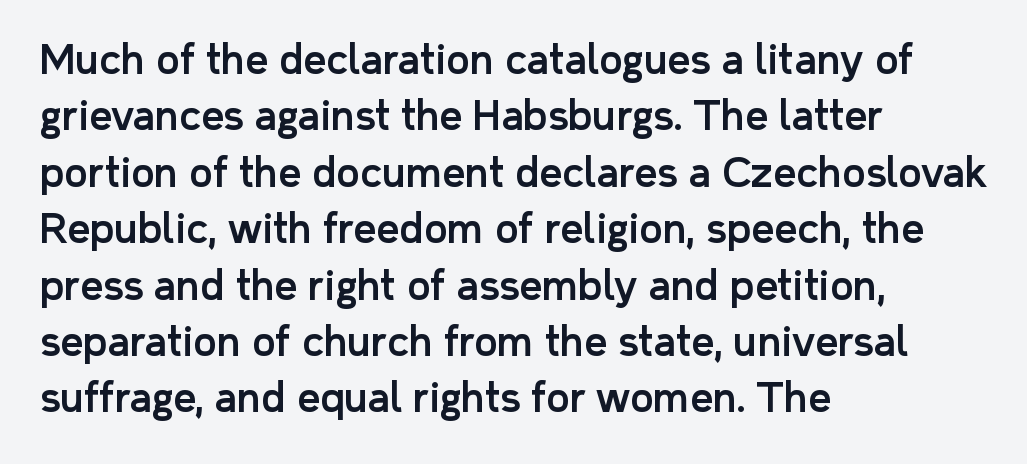
{"serif": "no", "italic": "no", "width": "normal", "stroke_contrast": "low", "x_height": "medium", "monospaced": "no", "underline": "no", "align": "left", "line_spacing": "normal", "line_spacing_ratio": 1.41, "letter_spacing": "normal", "letter_spacing_em": 0.0, "glyph_px": 40}
